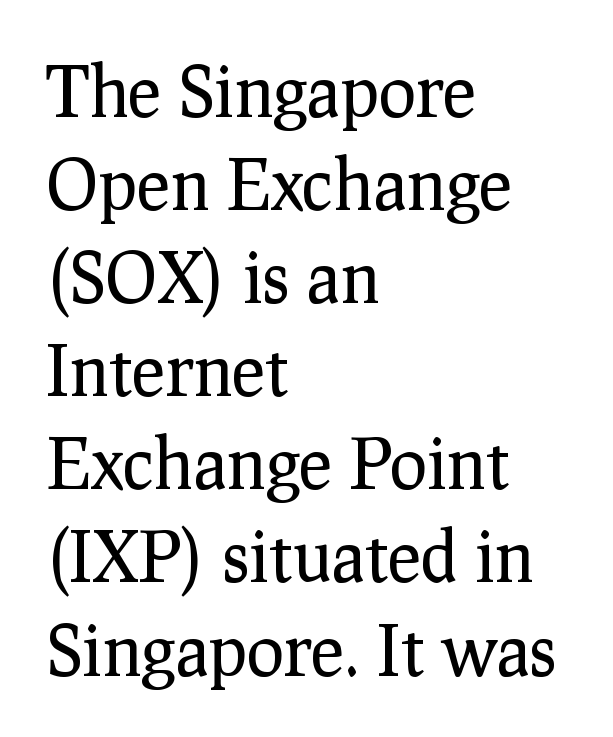
The image shows 70 px regular-weight serif type, upright; set left-aligned, normal line spacing (1.33x), normal letter spacing, not underlined; low stroke contrast and a medium x-height.
